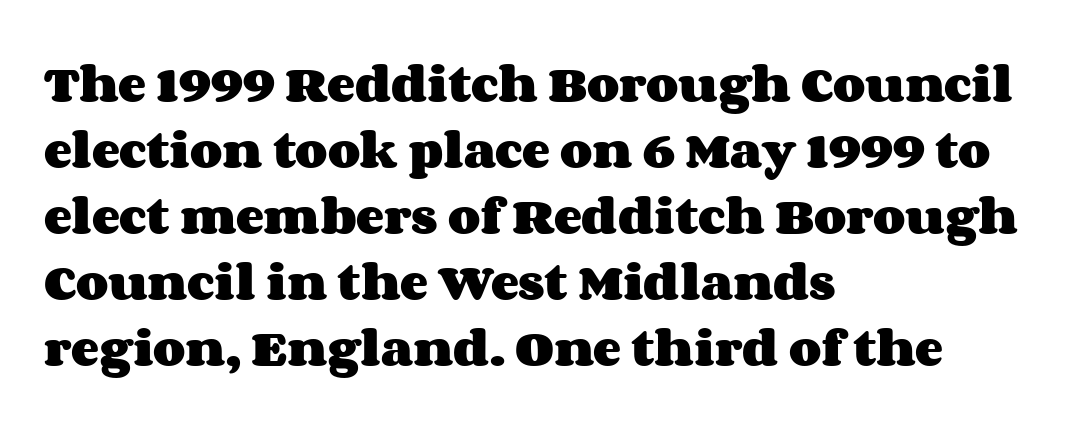
Q: Is the text bold? A: Yes.
Q: Is the text italic (slanted)? A: No, it is upright.
Q: Is the text underlined? A: No.
Q: How is the paragraph aligned? A: Left-aligned.
Q: Is the spacing between letters normal or unusually wide? A: Normal.
Q: Is the spacing between lines tight, normal or loose? A: Normal.
Q: Width (condensed, normal, or wide)? A: Wide.
Q: Stroke contrast? A: Medium.
Q: x-height? A: Large.
Q: Monospaced? A: No.
